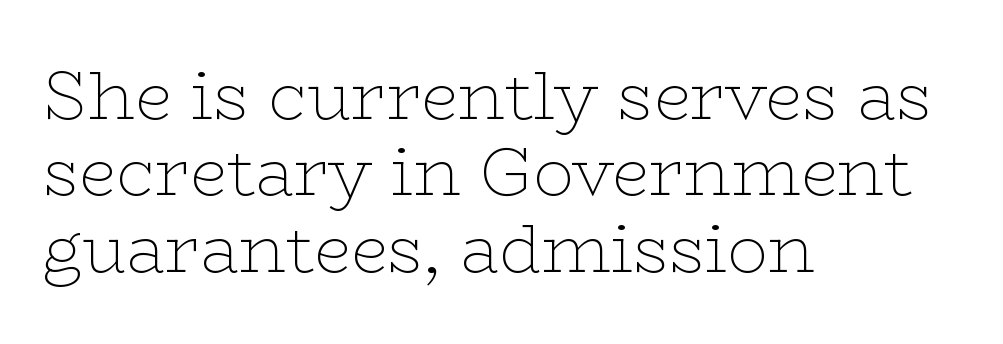
Q: Is the text bold? A: No.
Q: Is the text italic (slanted)? A: No, it is upright.
Q: Is the typeface a serif or a sans-serif typeface? A: Serif.
Q: Is the text underlined? A: No.
Q: How is the paragraph aligned? A: Left-aligned.
Q: Is the spacing between letters normal or unusually wide? A: Normal.
Q: Is the spacing between lines tight, normal or loose? A: Tight.
Q: Width (condensed, normal, or wide)? A: Wide.
Q: Stroke contrast? A: Low.
Q: x-height? A: Medium.
Q: Monospaced? A: No.
